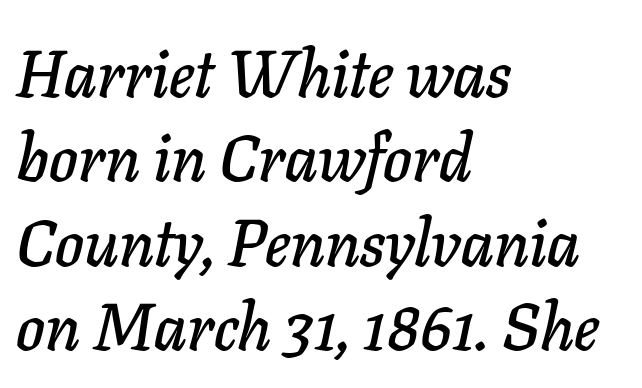
{"italic": "yes", "lean": "right", "slant_degrees": 11, "width": "normal", "stroke_contrast": "low", "x_height": "medium", "monospaced": "no", "underline": "no", "align": "left", "line_spacing": "normal", "line_spacing_ratio": 1.3, "letter_spacing": "normal", "letter_spacing_em": 0.0, "glyph_px": 65}
